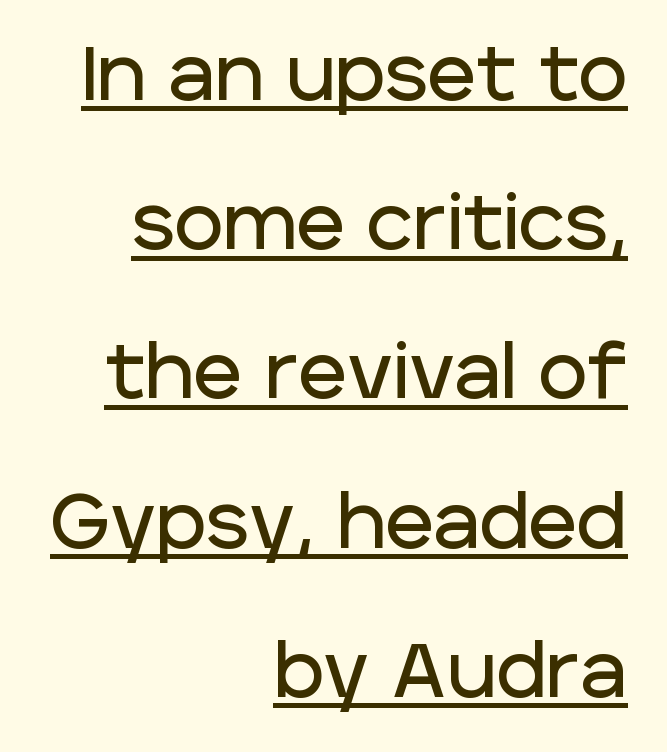
Q: Is the text italic (slanted)? A: No, it is upright.
Q: Is the typeface a serif or a sans-serif typeface? A: Sans-serif.
Q: Is the text underlined? A: Yes.
Q: How is the paragraph aligned? A: Right-aligned.
Q: Is the spacing between letters normal or unusually wide? A: Normal.
Q: Is the spacing between lines tight, normal or loose? A: Loose.
Q: Width (condensed, normal, or wide)? A: Normal.
Q: Stroke contrast? A: Low.
Q: x-height? A: Large.
Q: Monospaced? A: No.
